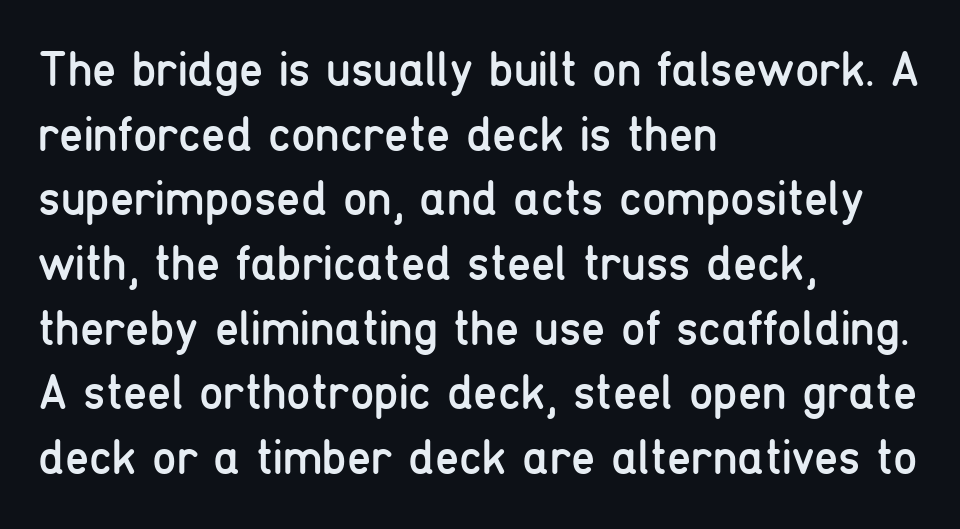
{"serif": "no", "italic": "no", "bold": "no", "weight": "regular", "width": "condensed", "stroke_contrast": "low", "x_height": "medium", "monospaced": "no", "underline": "no", "align": "left", "line_spacing": "normal", "line_spacing_ratio": 1.32, "letter_spacing": "normal", "letter_spacing_em": 0.0, "glyph_px": 49}
